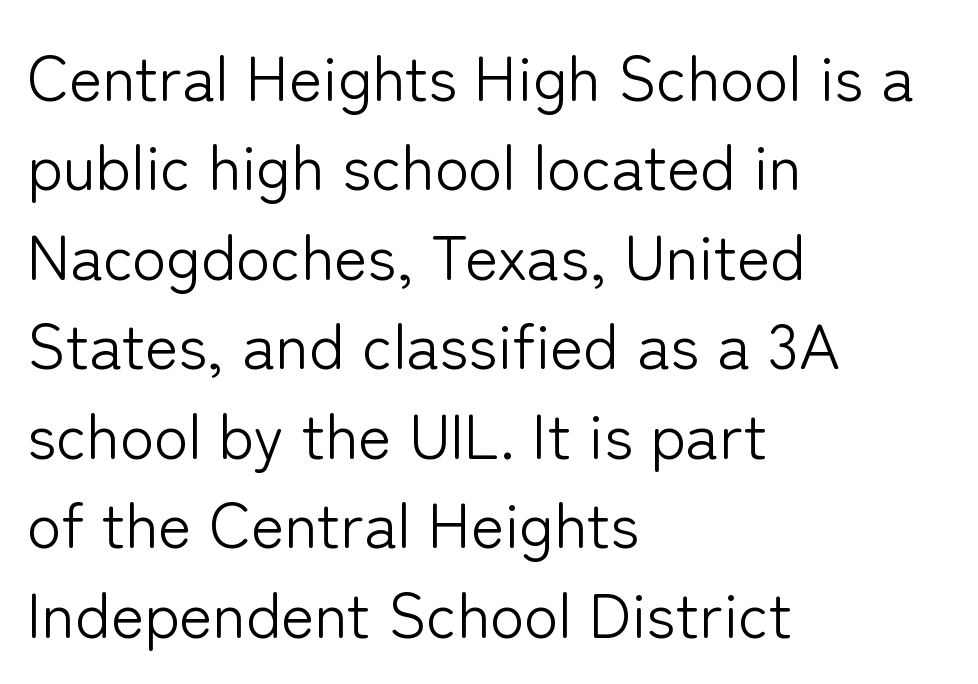
Q: Is the text bold? A: No.
Q: Is the text italic (slanted)? A: No, it is upright.
Q: Is the typeface a serif or a sans-serif typeface? A: Sans-serif.
Q: Is the text underlined? A: No.
Q: How is the paragraph aligned? A: Left-aligned.
Q: Is the spacing between letters normal or unusually wide? A: Normal.
Q: Is the spacing between lines tight, normal or loose? A: Normal.
Q: Width (condensed, normal, or wide)? A: Normal.
Q: Stroke contrast? A: Low.
Q: x-height? A: Medium.
Q: Monospaced? A: No.
